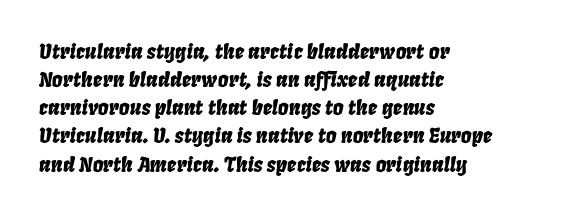
{"italic": "yes", "lean": "right", "slant_degrees": 8, "underline": "no", "align": "left", "line_spacing": "normal", "line_spacing_ratio": 1.34, "letter_spacing": "normal", "letter_spacing_em": 0.0, "glyph_px": 21}
